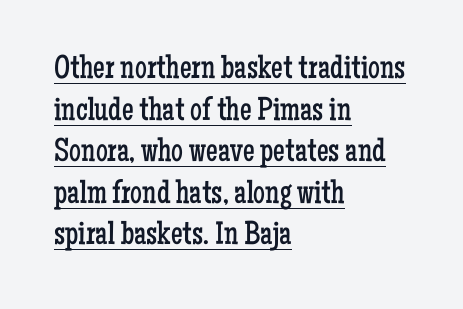
The typeface chosen for these lines features serifs. Nothing heavy about these letters — not bold at all. You can see a thin bar hugging the bottom of the glyphs. A roman cut, with each character standing at attention. The passage shown is typed in a proportional face where columns would drift. The face used here is rendered with its standard letterfit.
